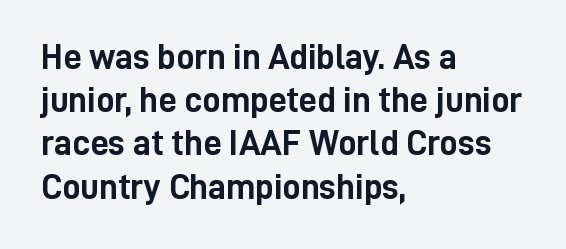
The image shows 36 px semibold, condensed sans-serif type, upright; set left-aligned, line spacing 1.2x, normal letter spacing, not underlined; low stroke contrast and a medium x-height.
